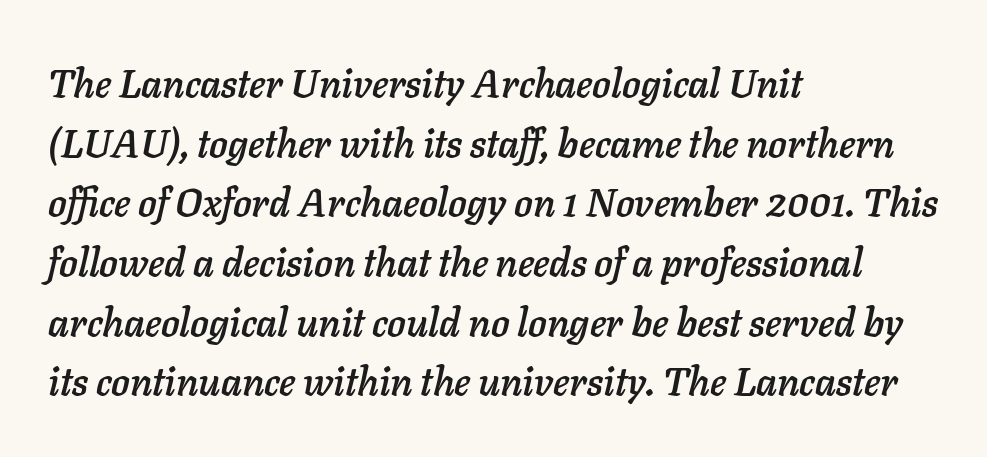
{"italic": "yes", "lean": "right", "slant_degrees": 11, "width": "normal", "stroke_contrast": "low", "x_height": "medium", "monospaced": "no", "underline": "no", "align": "left", "line_spacing": "normal", "line_spacing_ratio": 1.53, "letter_spacing": "normal", "letter_spacing_em": 0.0, "glyph_px": 39}
